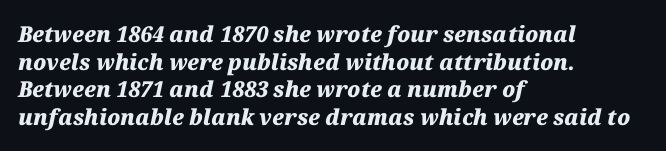
Q: Is the text bold? A: Yes.
Q: Is the text italic (slanted)? A: Yes, it leans right by about 12 degrees.
Q: Is the text underlined? A: No.
Q: How is the paragraph aligned? A: Left-aligned.
Q: Is the spacing between letters normal or unusually wide? A: Normal.
Q: Is the spacing between lines tight, normal or loose? A: Normal.
